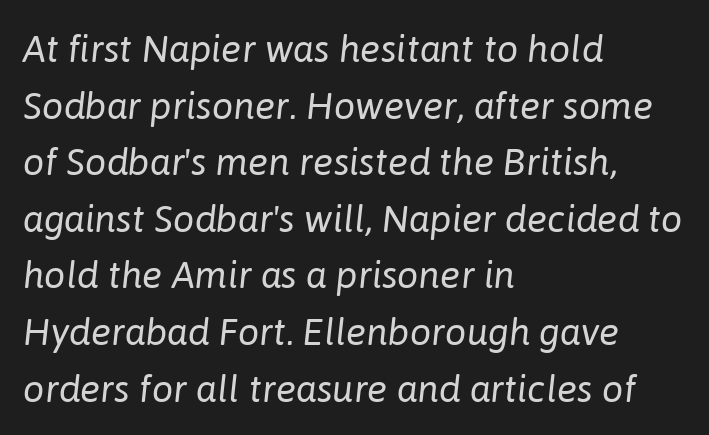
Do the characters align in a grid? No, the font is proportional. Evenly set lines give the paragraph a standard silhouette. The text carries the slant typical of an italic or oblique font. Inter-character spacing is left at the font's built-in metrics.
